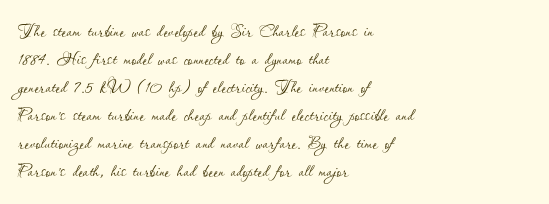
The image shows 23 px text type; set left-aligned, line spacing 1.22x, normal letter spacing, not underlined.
